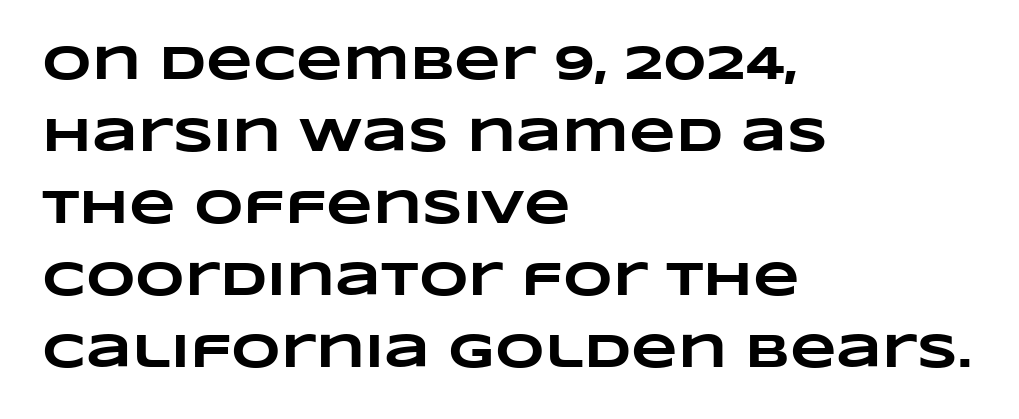
The image shows 48 px heavy, wide type; set left-aligned, normal line spacing (1.5x), normal letter spacing, not underlined; low stroke contrast and a large x-height.
